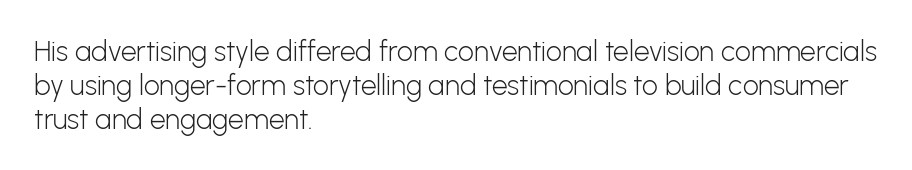
{"serif": "no", "italic": "no", "bold": "no", "weight": "light", "width": "normal", "stroke_contrast": "low", "x_height": "medium", "monospaced": "no", "underline": "no", "align": "left", "line_spacing_ratio": 1.21, "letter_spacing": "normal", "letter_spacing_em": 0.0, "glyph_px": 28}
